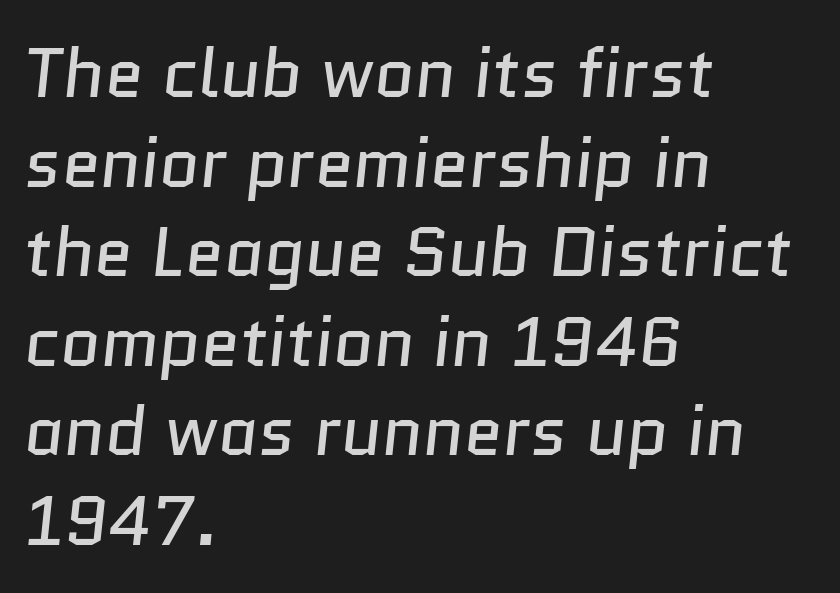
{"serif": "no", "bold": "no", "weight": "regular", "width": "normal", "stroke_contrast": "low", "x_height": "medium", "monospaced": "no", "underline": "no", "align": "left", "line_spacing": "normal", "line_spacing_ratio": 1.28, "letter_spacing": "normal", "letter_spacing_em": 0.0, "glyph_px": 70}
